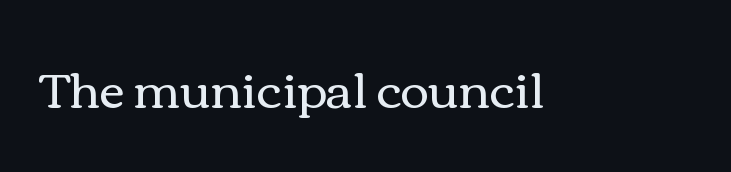
Q: Is the text bold? A: No.
Q: Is the text italic (slanted)? A: No, it is upright.
Q: Is the text underlined? A: No.
Q: Is the spacing between letters normal or unusually wide? A: Normal.
Q: Width (condensed, normal, or wide)? A: Wide.
Q: x-height? A: Medium.
Q: Monospaced? A: No.
